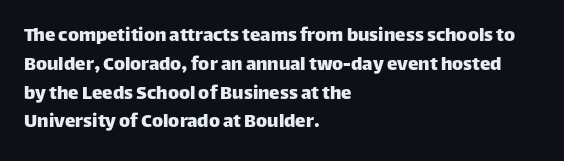
The image shows 21 px text type, upright; set left-aligned, normal line spacing (1.37x), normal letter spacing, not underlined.
